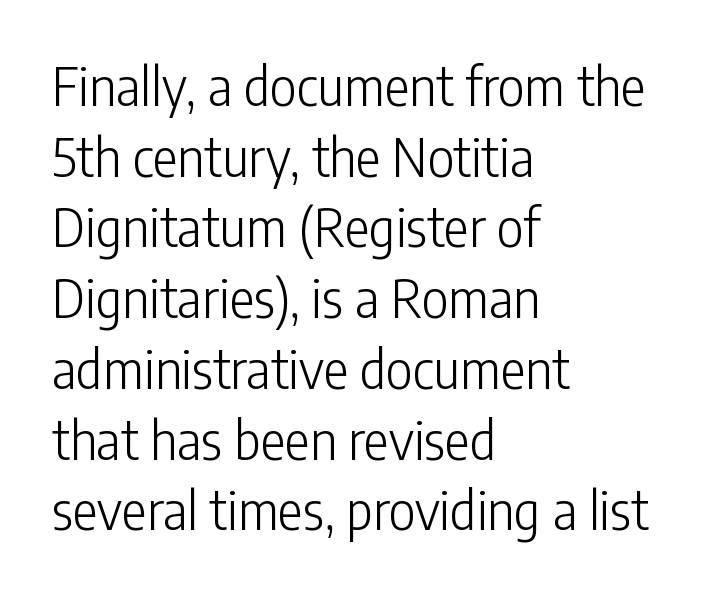
{"serif": "no", "italic": "no", "bold": "no", "weight": "light", "width": "condensed", "stroke_contrast": "low", "x_height": "medium", "monospaced": "no", "underline": "no", "align": "left", "line_spacing": "normal", "line_spacing_ratio": 1.36, "letter_spacing": "normal", "letter_spacing_em": 0.0, "glyph_px": 52}
